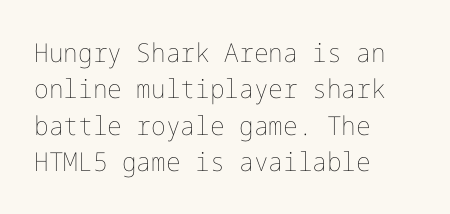
Q: Is the text bold? A: No.
Q: Is the text italic (slanted)? A: No, it is upright.
Q: Is the text underlined? A: No.
Q: How is the paragraph aligned? A: Left-aligned.
Q: Is the spacing between letters normal or unusually wide? A: Normal.
Q: Is the spacing between lines tight, normal or loose? A: Normal.
